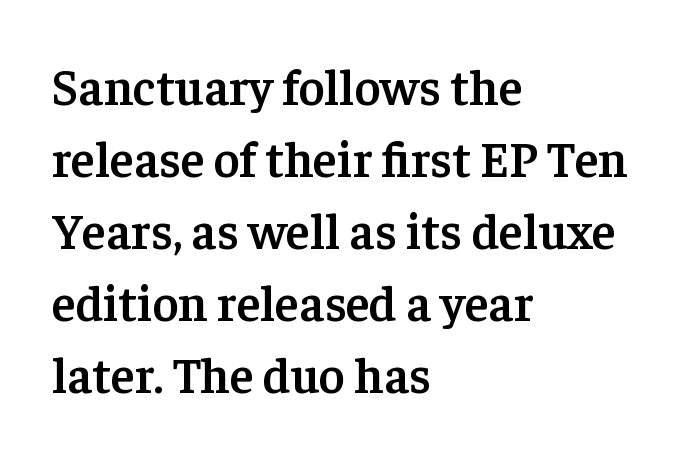
{"serif": "yes", "italic": "no", "bold": "semi", "weight": "semibold", "width": "normal", "stroke_contrast": "low", "x_height": "medium", "monospaced": "no", "underline": "no", "align": "left", "line_spacing": "normal", "line_spacing_ratio": 1.44, "letter_spacing": "normal", "letter_spacing_em": 0.0, "glyph_px": 50}
